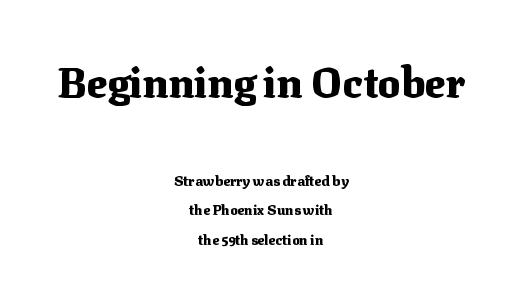
Q: Is the text bold? A: Yes.
Q: Is the text italic (slanted)? A: No, it is upright.
Q: Is the typeface a serif or a sans-serif typeface? A: Serif.
Q: Is the text underlined? A: No.
Q: How is the paragraph aligned? A: Centered.
Q: Is the spacing between letters normal or unusually wide? A: Normal.
Q: Is the spacing between lines tight, normal or loose? A: Loose.
Q: Which block of text is set in a larger size, the first (top) or the second (bottom)? A: The first (top) one.
Q: Width (condensed, normal, or wide)? A: Normal.
Q: Stroke contrast? A: Medium.
Q: x-height? A: Medium.
Q: Monospaced? A: No.
